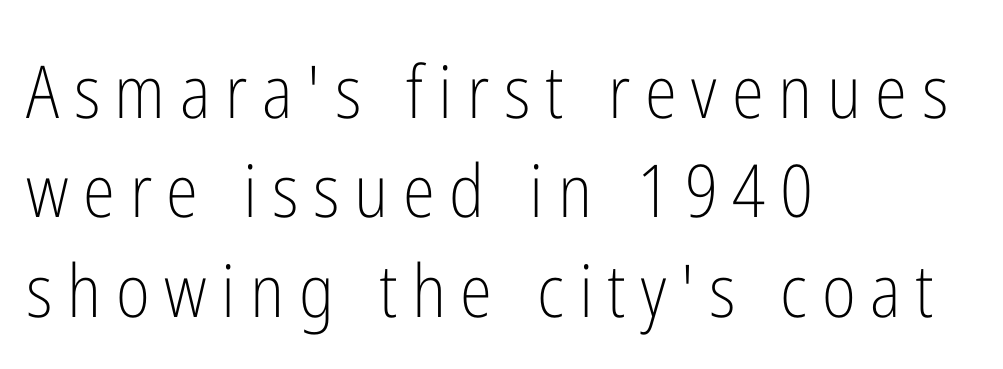
{"serif": "no", "italic": "no", "bold": "no", "weight": "light", "width": "condensed", "stroke_contrast": "low", "x_height": "medium", "monospaced": "no", "underline": "no", "align": "left", "line_spacing": "normal", "line_spacing_ratio": 1.36, "letter_spacing": "wide", "letter_spacing_em": 0.2, "glyph_px": 73}
